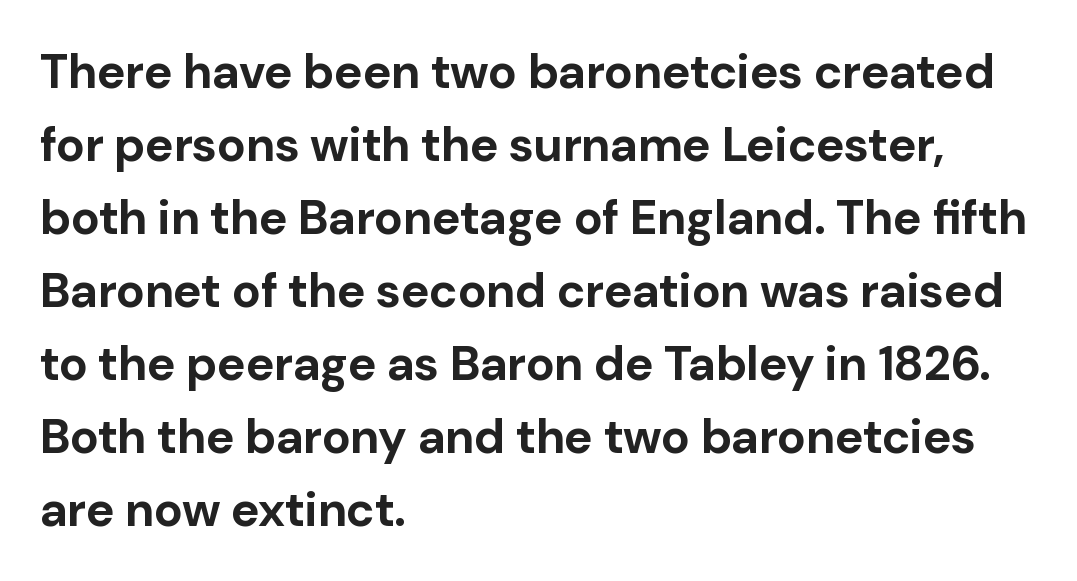
Q: Is the text bold? A: Yes.
Q: Is the text italic (slanted)? A: No, it is upright.
Q: Is the typeface a serif or a sans-serif typeface? A: Sans-serif.
Q: Is the text underlined? A: No.
Q: How is the paragraph aligned? A: Left-aligned.
Q: Is the spacing between letters normal or unusually wide? A: Normal.
Q: Is the spacing between lines tight, normal or loose? A: Normal.
Q: Width (condensed, normal, or wide)? A: Normal.
Q: Stroke contrast? A: Low.
Q: x-height? A: Medium.
Q: Monospaced? A: No.
